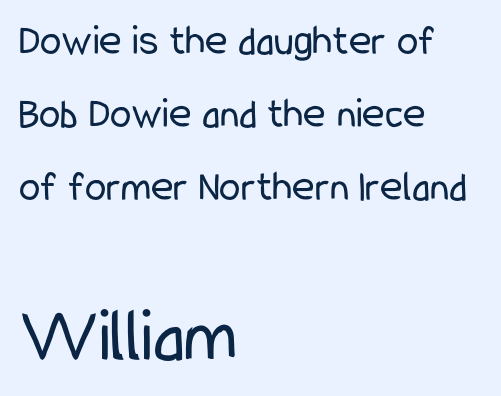
Q: Is the text bold? A: No.
Q: Is the text italic (slanted)? A: No, it is upright.
Q: Is the typeface a serif or a sans-serif typeface? A: Sans-serif.
Q: Is the text underlined? A: No.
Q: How is the paragraph aligned? A: Left-aligned.
Q: Is the spacing between letters normal or unusually wide? A: Normal.
Q: Is the spacing between lines tight, normal or loose? A: Normal.
Q: Which block of text is set in a larger size, the first (top) or the second (bottom)? A: The second (bottom) one.
Q: Width (condensed, normal, or wide)? A: Condensed.
Q: Stroke contrast? A: Low.
Q: x-height? A: Medium.
Q: Monospaced? A: No.
